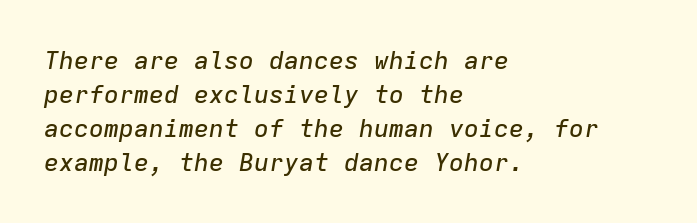
{"italic": "yes", "lean": "right", "slant_degrees": 9, "underline": "no", "align": "left", "line_spacing": "normal", "line_spacing_ratio": 1.36, "letter_spacing": "normal", "letter_spacing_em": 0.0, "glyph_px": 25}
